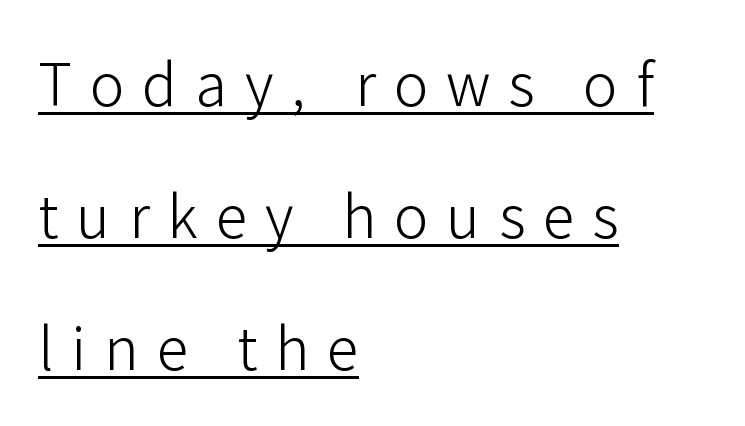
Glance below the letters and you will spot a drawn line. Regarding serifs, this sample does without them. A typesetter would call this proportional, since set widths differ per character. The vertical gap from one line to the next is large. Notice how the passage keeps a crisp vertical edge on the left only. The letters stand straight up with perfectly vertical stems.
